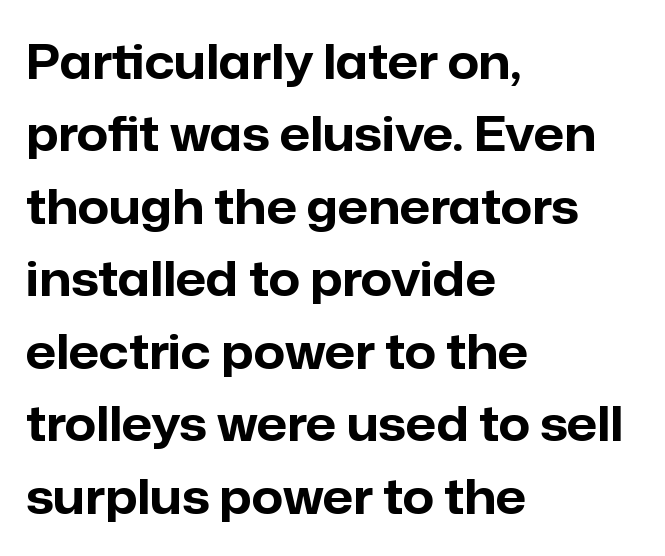
Q: Is the text bold? A: Yes.
Q: Is the text italic (slanted)? A: No, it is upright.
Q: Is the typeface a serif or a sans-serif typeface? A: Sans-serif.
Q: Is the text underlined? A: No.
Q: How is the paragraph aligned? A: Left-aligned.
Q: Is the spacing between letters normal or unusually wide? A: Normal.
Q: Is the spacing between lines tight, normal or loose? A: Normal.
Q: Width (condensed, normal, or wide)? A: Normal.
Q: Stroke contrast? A: Low.
Q: x-height? A: Medium.
Q: Monospaced? A: No.
